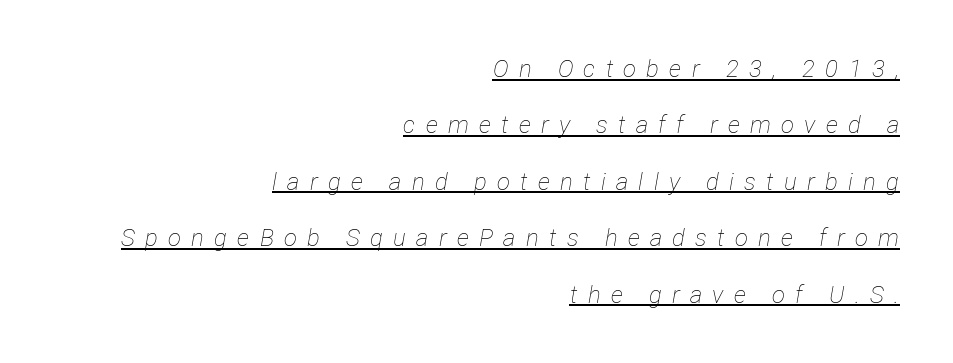
The rendering uses the underline text-decoration. The setting favours the right margin, as signatures and pull-quotes sometimes do. Weight: in the light-to-regular range. Vertically, the passage feels expansive, rows floating well apart. The passage shown has open, widely tracked lettering throughout.
